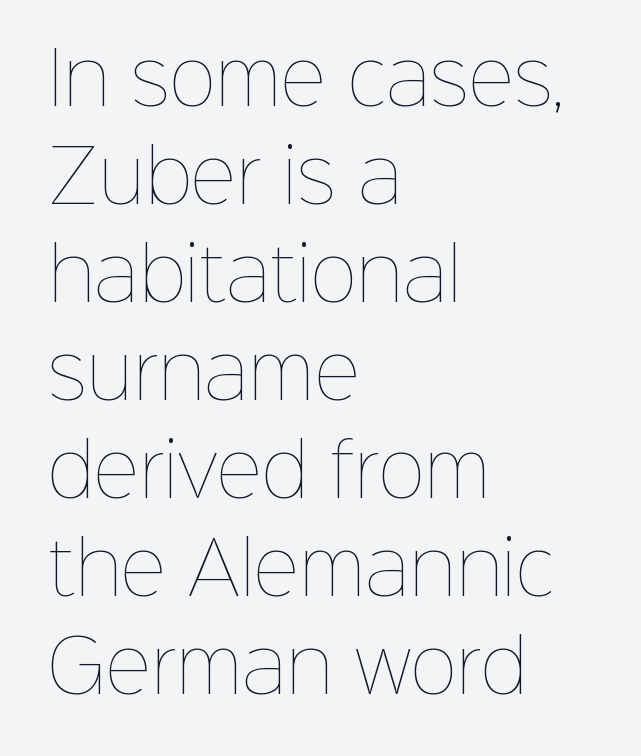
{"italic": "no", "bold": "no", "weight": "thin", "width": "normal", "stroke_contrast": "low", "x_height": "medium", "monospaced": "no", "underline": "no", "align": "left", "line_spacing": "normal", "line_spacing_ratio": 1.38, "letter_spacing": "normal", "letter_spacing_em": 0.0, "glyph_px": 71}
